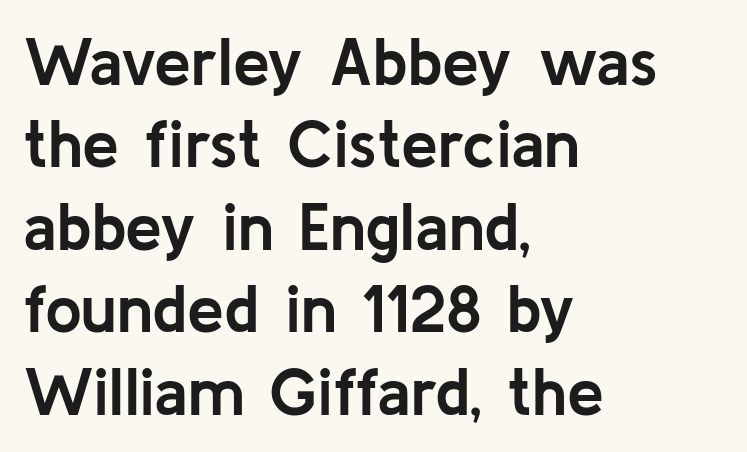
The image shows 66 px semibold sans-serif type, upright; set left-aligned, normal line spacing (1.25x), normal letter spacing, not underlined; low stroke contrast and a medium x-height.
